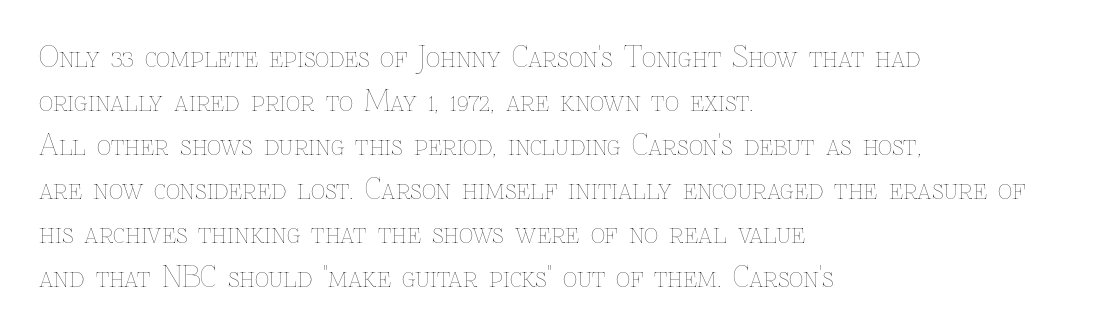
The font sits on the lighter half of the weight spectrum, regular included. Italic: no, the glyphs are upright roman. Caption: multi-line text, flush left, ragged right. Just letters on the line, the space beneath them empty. Proportional: the letters do not fall into vertical columns.
